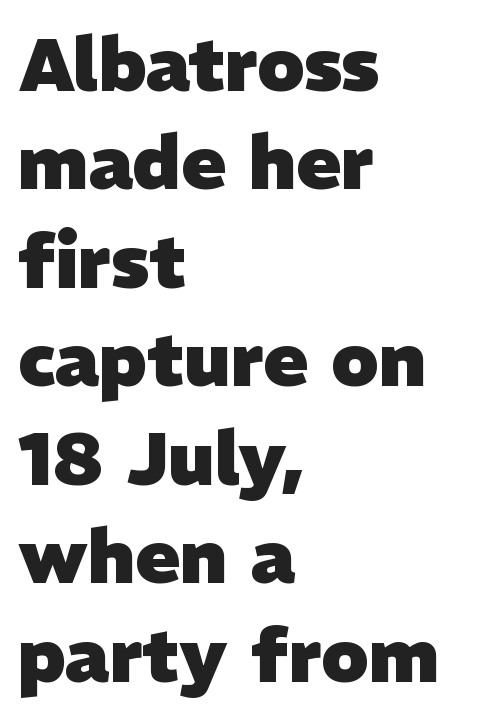
The typesetter chose a ragged-right arrangement here. The letters are bold, with thick, heavy strokes. The type is set solid horizontally, with unmodified tracking. Regular leading. Rule under the text: the space is simply empty.
